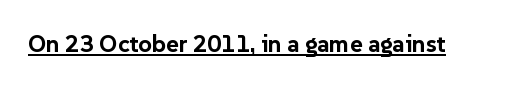
Q: Is the text bold? A: Yes.
Q: Is the text italic (slanted)? A: No, it is upright.
Q: Is the text underlined? A: Yes.
Q: Is the spacing between letters normal or unusually wide? A: Normal.
